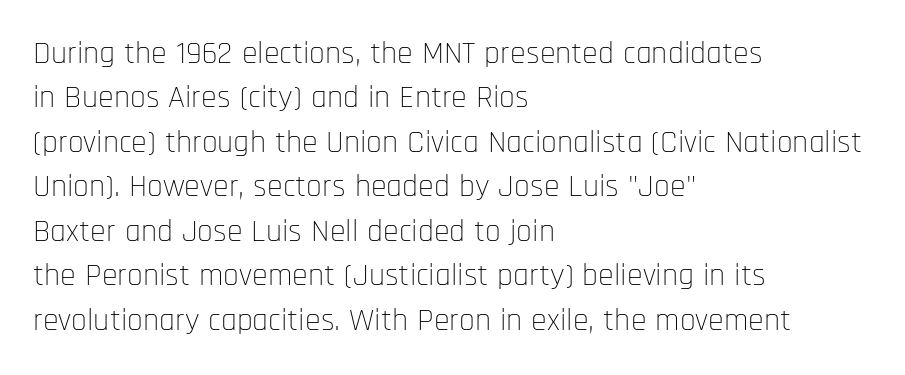
{"serif": "no", "italic": "no", "bold": "no", "weight": "thin", "width": "condensed", "stroke_contrast": "low", "x_height": "large", "monospaced": "no", "underline": "no", "align": "left", "line_spacing": "normal", "line_spacing_ratio": 1.39, "letter_spacing": "normal", "letter_spacing_em": 0.0, "glyph_px": 32}
